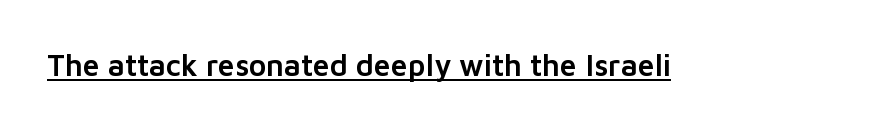
Q: Is the text italic (slanted)? A: No, it is upright.
Q: Is the typeface a serif or a sans-serif typeface? A: Sans-serif.
Q: Is the text underlined? A: Yes.
Q: Is the spacing between letters normal or unusually wide? A: Normal.
Q: Width (condensed, normal, or wide)? A: Normal.
Q: Stroke contrast? A: Low.
Q: x-height? A: Medium.
Q: Monospaced? A: No.
